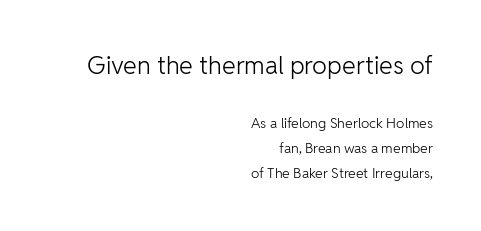
Q: Is the text bold? A: No.
Q: Is the text italic (slanted)? A: No, it is upright.
Q: Is the text underlined? A: No.
Q: How is the paragraph aligned? A: Right-aligned.
Q: Is the spacing between letters normal or unusually wide? A: Normal.
Q: Which block of text is set in a larger size, the first (top) or the second (bottom)? A: The first (top) one.
